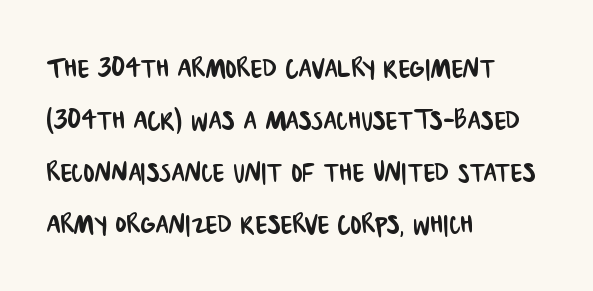
Observe the ordinary spacing: letters are neighbours, not strangers. In terms of letterform style, serifs are entirely absent. Students, observe: this is what conventionally led text looks like. Just letters on the line, the space beneath them empty. The rendering uses natural spacing where letterforms have individual widths.
